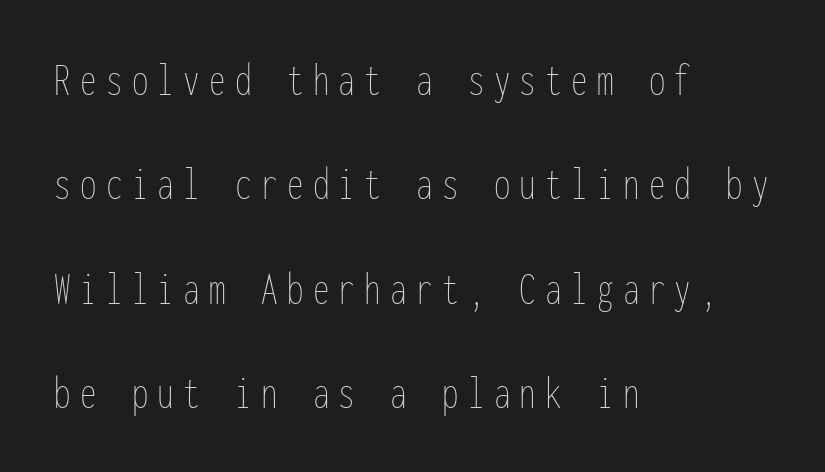
The image shows 47 px thin, condensed type, upright, monospaced; set left-aligned, loose line spacing (2.22x), unusually wide letter spacing (+0.2 em), not underlined; low stroke contrast and a medium x-height.
